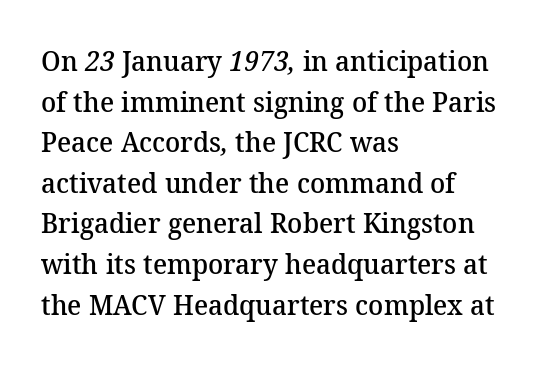
Q: Is the text bold? A: Semi-bold.
Q: Is the typeface a serif or a sans-serif typeface? A: Serif.
Q: Is the text underlined? A: No.
Q: How is the paragraph aligned? A: Left-aligned.
Q: Is the spacing between letters normal or unusually wide? A: Normal.
Q: Is the spacing between lines tight, normal or loose? A: Normal.
Q: Width (condensed, normal, or wide)? A: Normal.
Q: Stroke contrast? A: Medium.
Q: x-height? A: Medium.
Q: Monospaced? A: No.
